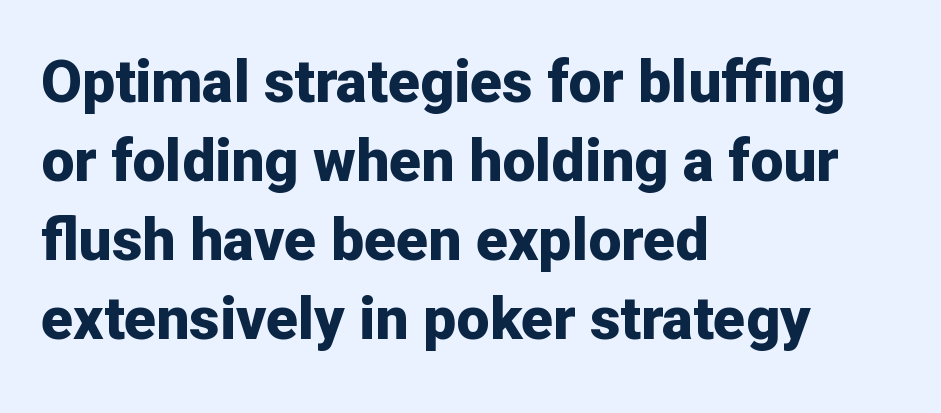
{"serif": "no", "italic": "no", "bold": "yes", "weight": "bold", "width": "normal", "stroke_contrast": "low", "x_height": "medium", "monospaced": "no", "underline": "no", "align": "left", "line_spacing": "normal", "line_spacing_ratio": 1.34, "letter_spacing": "normal", "letter_spacing_em": 0.0, "glyph_px": 59}
